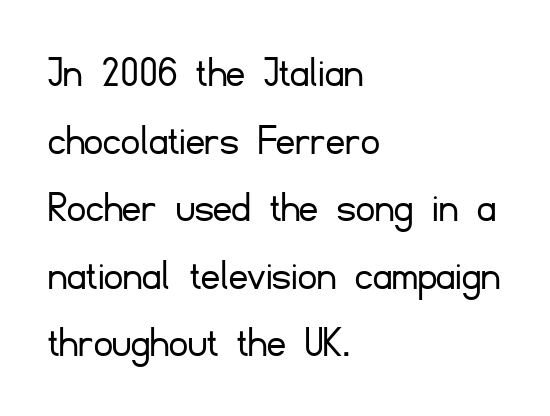
{"serif": "no", "italic": "no", "bold": "no", "weight": "light", "width": "normal", "stroke_contrast": "low", "x_height": "small", "monospaced": "no", "underline": "no", "align": "left", "line_spacing": "normal", "line_spacing_ratio": 1.47, "letter_spacing": "normal", "letter_spacing_em": 0.0, "glyph_px": 46}
